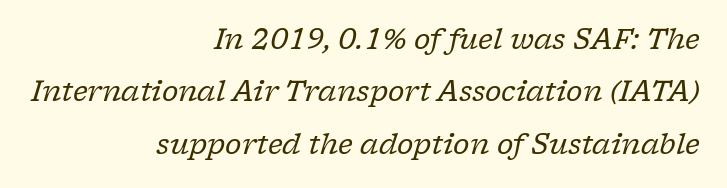
The glyphs look as if they've been sheared to an angle. Compared with a typical body face, this is equally light or lighter still. Each line ends at the same right margin while the left side varies. The space directly below the letters is spotless. Each letter keeps its own natural width here, so spacing adapts to shape. The passage shown has conventional tracking throughout.
